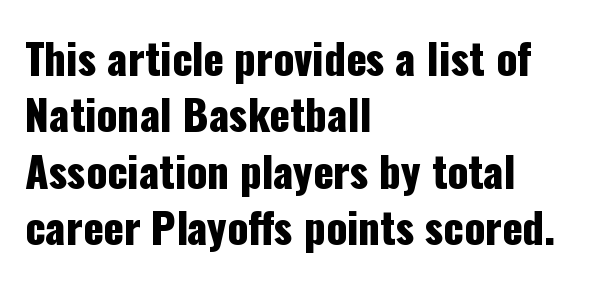
{"serif": "no", "italic": "no", "width": "condensed", "stroke_contrast": "low", "x_height": "medium", "monospaced": "no", "underline": "no", "align": "left", "line_spacing": "normal", "line_spacing_ratio": 1.34, "letter_spacing": "normal", "letter_spacing_em": 0.0, "glyph_px": 42}
